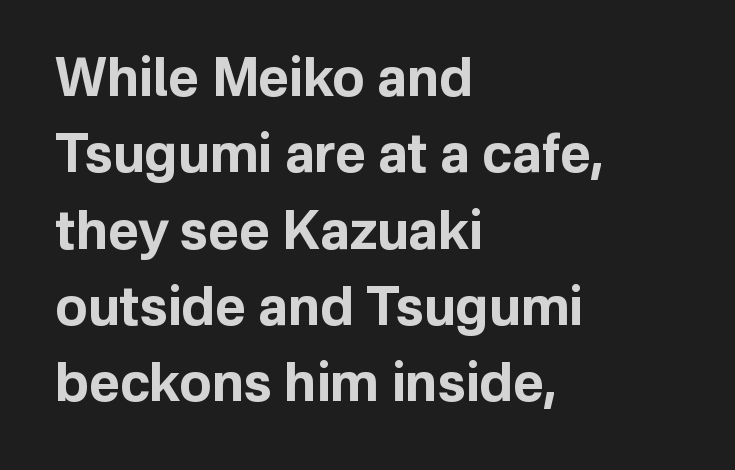
{"serif": "no", "italic": "no", "bold": "yes", "weight": "bold", "width": "normal", "stroke_contrast": "low", "x_height": "medium", "monospaced": "no", "underline": "no", "align": "left", "line_spacing": "normal", "line_spacing_ratio": 1.44, "letter_spacing": "normal", "letter_spacing_em": 0.0, "glyph_px": 53}
